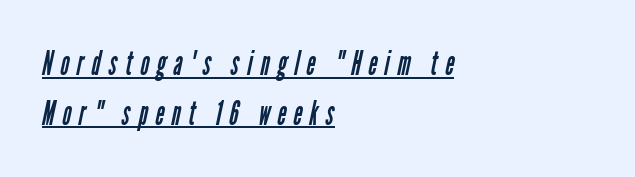
The image shows 34 px regular-weight, condensed sans-serif type; set left-aligned, normal line spacing (1.46x), unusually wide letter spacing (+0.23 em), underlined; low stroke contrast and a medium x-height.
